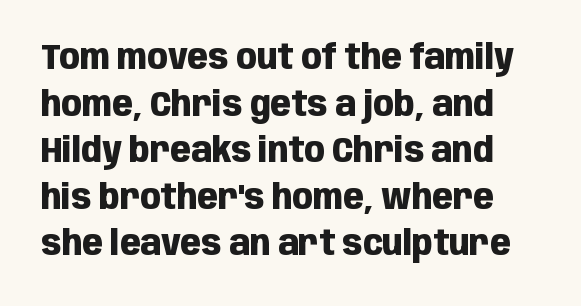
Q: Is the text bold? A: Yes.
Q: Is the text italic (slanted)? A: No, it is upright.
Q: Is the typeface a serif or a sans-serif typeface? A: Sans-serif.
Q: Is the text underlined? A: No.
Q: Is the spacing between letters normal or unusually wide? A: Normal.
Q: Is the spacing between lines tight, normal or loose? A: Normal.
Q: Width (condensed, normal, or wide)? A: Condensed.
Q: Stroke contrast? A: Low.
Q: x-height? A: Large.
Q: Monospaced? A: No.
